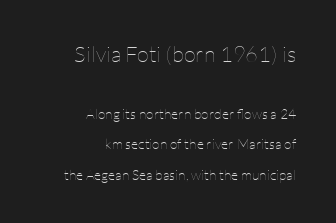
Stroke mass is kept to a normal reading level or below. Plain, unruled lines of type. Short and long lines alike share a common ending point at right. Of the two passages, the one on top uses the larger point size. The lettering stays uniformly vertical, giving the passage a roman look. Honestly, the rows look like they've been pulled way apart.
